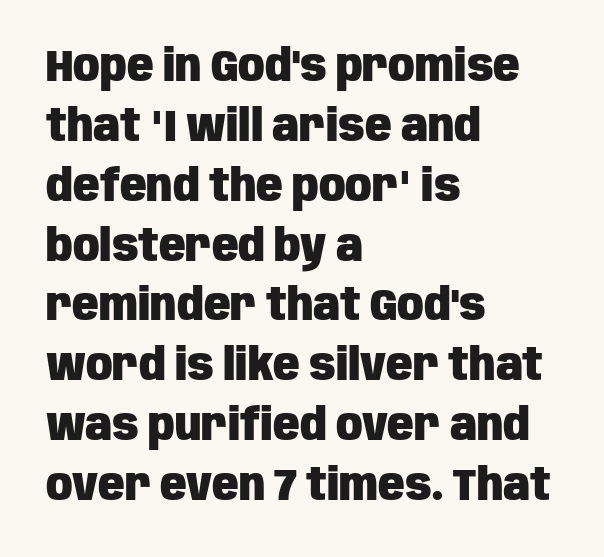
Q: Is the text bold? A: Yes.
Q: Is the text italic (slanted)? A: No, it is upright.
Q: Is the typeface a serif or a sans-serif typeface? A: Sans-serif.
Q: Is the text underlined? A: No.
Q: How is the paragraph aligned? A: Left-aligned.
Q: Is the spacing between letters normal or unusually wide? A: Normal.
Q: Is the spacing between lines tight, normal or loose? A: Normal.
Q: Width (condensed, normal, or wide)? A: Condensed.
Q: Stroke contrast? A: Low.
Q: x-height? A: Large.
Q: Monospaced? A: No.
